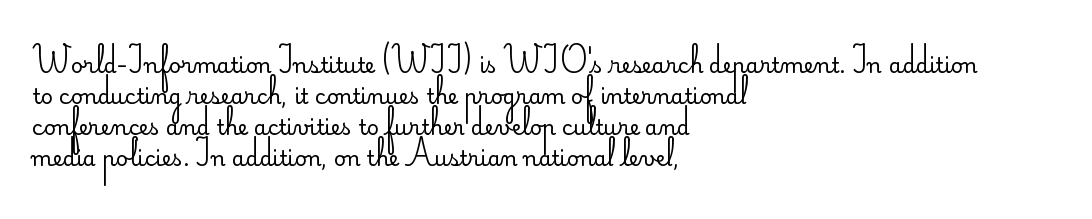
No chunkiness to these letters — they're not bold. The area under the type is left untouched. This rendering uses left alignment, leaving the right contour irregular. The font's upright variant was chosen for this text. Compared with typical body copy, the letter spacing here is the same.
